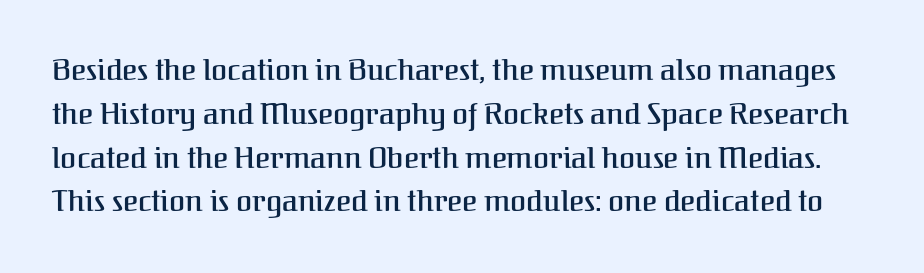
Q: Is the text italic (slanted)? A: No, it is upright.
Q: Is the typeface a serif or a sans-serif typeface? A: Serif.
Q: Is the text underlined? A: No.
Q: Is the spacing between letters normal or unusually wide? A: Normal.
Q: Is the spacing between lines tight, normal or loose? A: Normal.
Q: Width (condensed, normal, or wide)? A: Normal.
Q: Stroke contrast? A: Medium.
Q: x-height? A: Medium.
Q: Monospaced? A: No.
